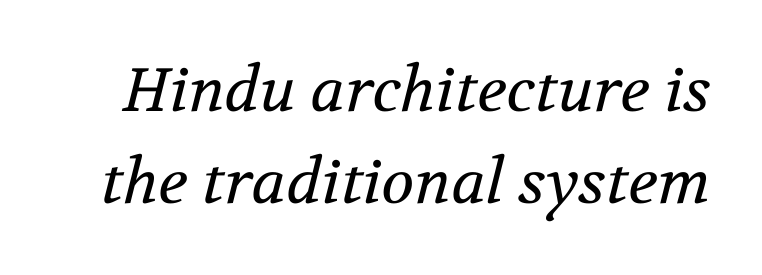
Q: Is the text bold? A: No.
Q: Is the text italic (slanted)? A: Yes, it leans right by about 12 degrees.
Q: Is the typeface a serif or a sans-serif typeface? A: Serif.
Q: Is the text underlined? A: No.
Q: Is the spacing between letters normal or unusually wide? A: Normal.
Q: Is the spacing between lines tight, normal or loose? A: Normal.
Q: Width (condensed, normal, or wide)? A: Normal.
Q: Stroke contrast? A: Medium.
Q: x-height? A: Medium.
Q: Monospaced? A: No.
